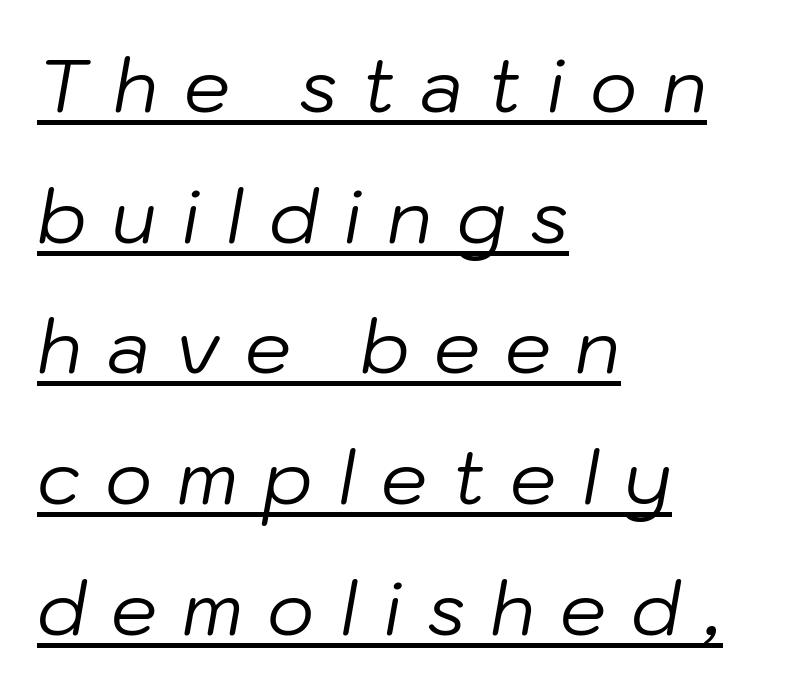
Note the varied advance widths — an 'i' is clearly narrower than an 'm'. The line texture is sparse and dotted thanks to wide tracking. Horizontal alignment here is leftward, the default for most running prose. Compared with a typical body face, this is equally light or lighter still.
